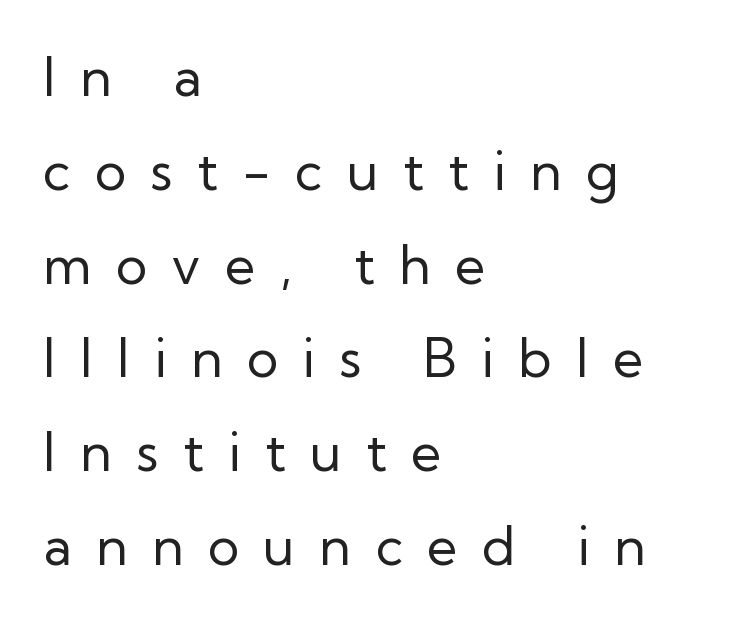
{"serif": "no", "italic": "no", "bold": "no", "weight": "regular", "width": "normal", "stroke_contrast": "low", "x_height": "medium", "monospaced": "no", "underline": "no", "align": "left", "line_spacing_ratio": 1.77, "letter_spacing": "wide", "letter_spacing_em": 0.46, "glyph_px": 53}
